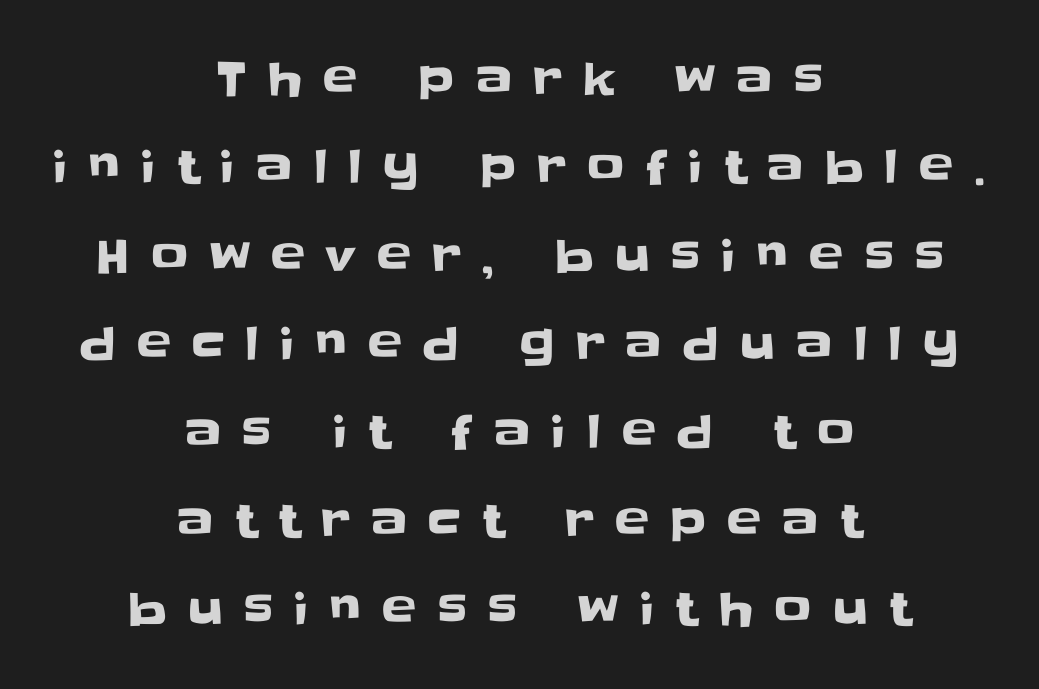
Q: Is the text italic (slanted)? A: No, it is upright.
Q: Is the typeface a serif or a sans-serif typeface? A: Sans-serif.
Q: Is the text underlined? A: No.
Q: How is the paragraph aligned? A: Centered.
Q: Is the spacing between letters normal or unusually wide? A: Unusually wide.
Q: Is the spacing between lines tight, normal or loose? A: Loose.
Q: Width (condensed, normal, or wide)? A: Normal.
Q: Stroke contrast? A: Low.
Q: x-height? A: Large.
Q: Monospaced? A: No.
